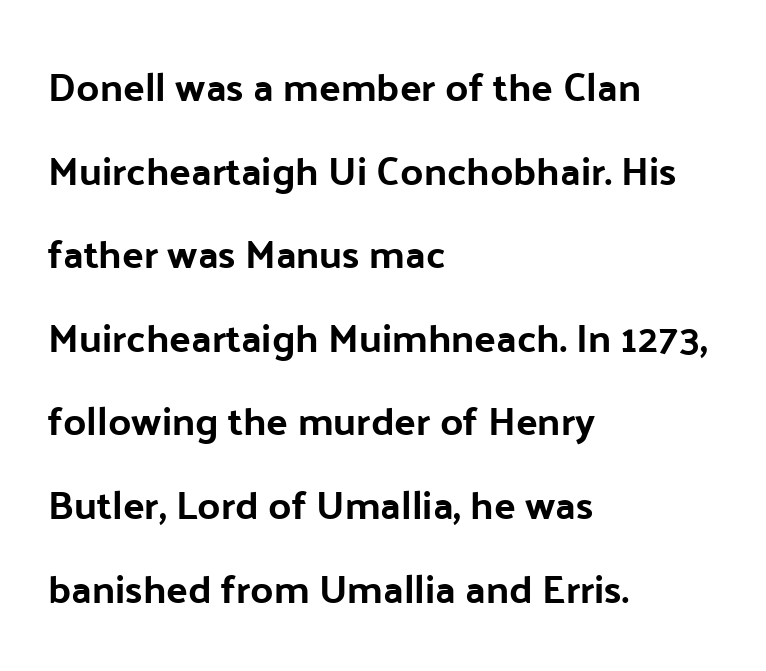
Q: Is the text bold? A: Yes.
Q: Is the text italic (slanted)? A: No, it is upright.
Q: Is the typeface a serif or a sans-serif typeface? A: Sans-serif.
Q: Is the text underlined? A: No.
Q: How is the paragraph aligned? A: Left-aligned.
Q: Is the spacing between letters normal or unusually wide? A: Normal.
Q: Is the spacing between lines tight, normal or loose? A: Loose.
Q: Width (condensed, normal, or wide)? A: Normal.
Q: Stroke contrast? A: Low.
Q: x-height? A: Medium.
Q: Monospaced? A: No.
